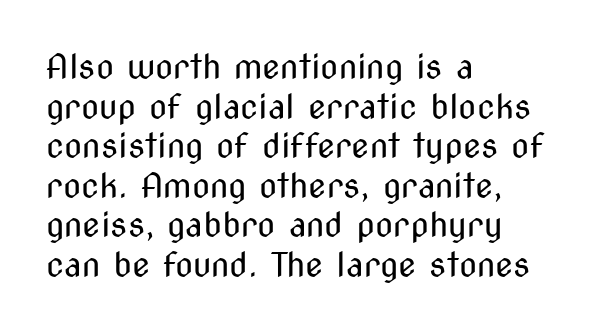
The image shows 33 px regular-weight, condensed sans-serif type, upright; set left-aligned, line spacing 1.2x, normal letter spacing, not underlined; medium stroke contrast and a medium x-height.
